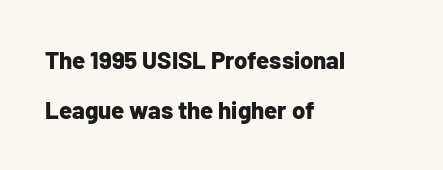
Q: Is the text bold? A: Yes.
Q: Is the text italic (slanted)? A: No, it is upright.
Q: Is the text underlined? A: No.
Q: How is the paragraph aligned? A: Left-aligned.
Q: Is the spacing between letters normal or unusually wide? A: Normal.
Q: Is the spacing between lines tight, normal or loose? A: Loose.
